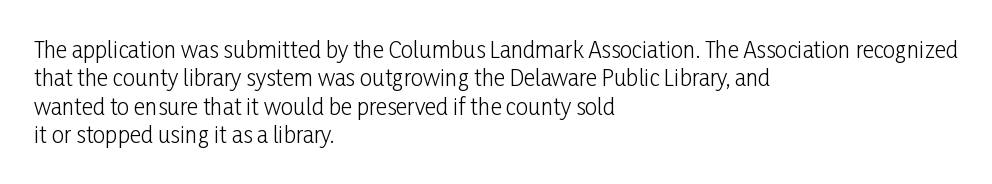
Rule under the text: the space is simply empty. Honestly, the letter spacing is just normal — you wouldn't notice it. The font's upright variant was chosen for this text. The strokes are not fattened; the text isn't bold. Layout note: lines flush left. The designer left line spacing at the default.
